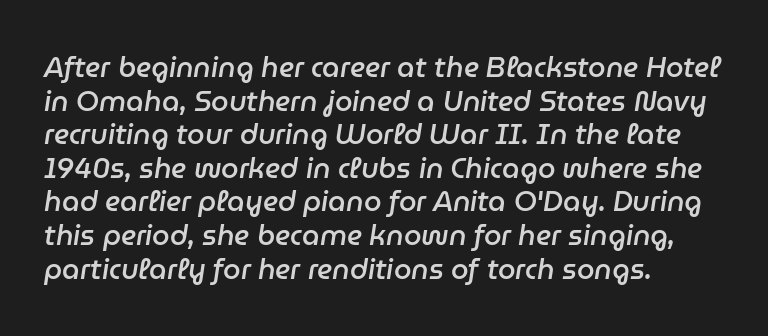
If you drew a line through each stem, it would be angled. A semibold gives these letters moderate extra thickness, short of bold. No extra tracking has been applied to these lines. Each letter keeps its own natural width here, so spacing adapts to shape. The rendering anchors every line to the left-hand side.
